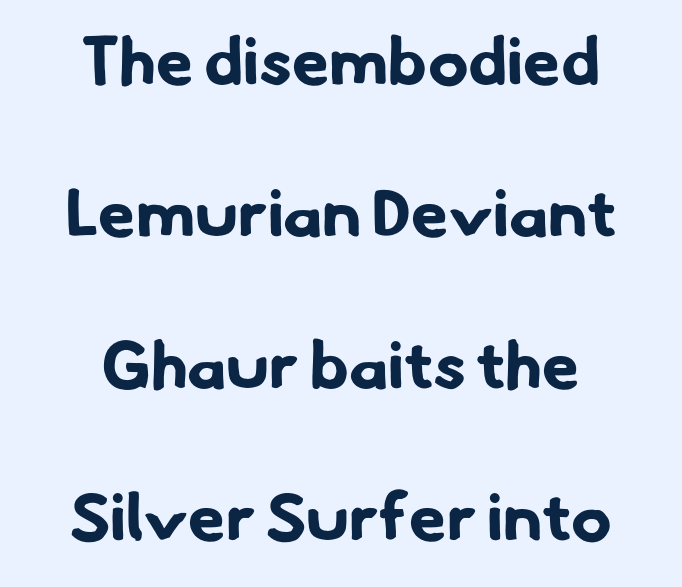
{"serif": "no", "bold": "yes", "weight": "bold", "width": "normal", "stroke_contrast": "low", "x_height": "small", "monospaced": "no", "underline": "no", "align": "center", "line_spacing": "loose", "line_spacing_ratio": 2.27, "letter_spacing": "normal", "letter_spacing_em": 0.0, "glyph_px": 67}
